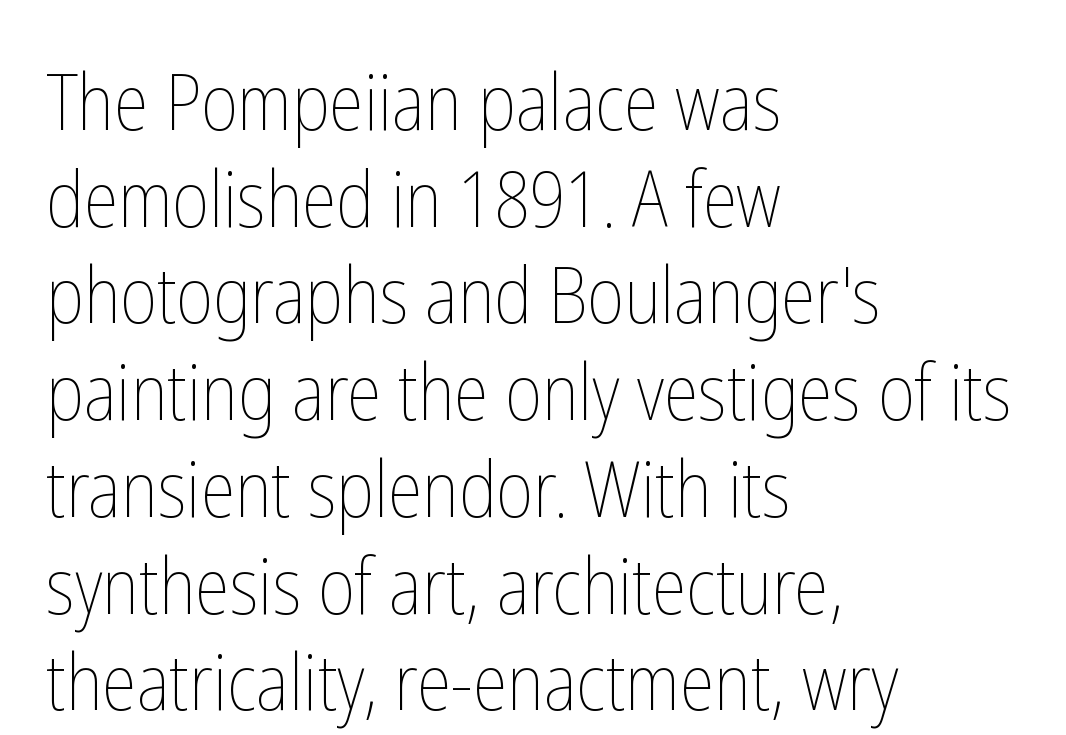
Descender tails drop into unmarked territory. The paragraph shown leans on its left margin. Ordinary non-slanted type is in use. Bold? No — there's no thickening of the strokes. You could not count columns in this text — the font is proportionally spaced. The passage shown has conventional tracking throughout.
